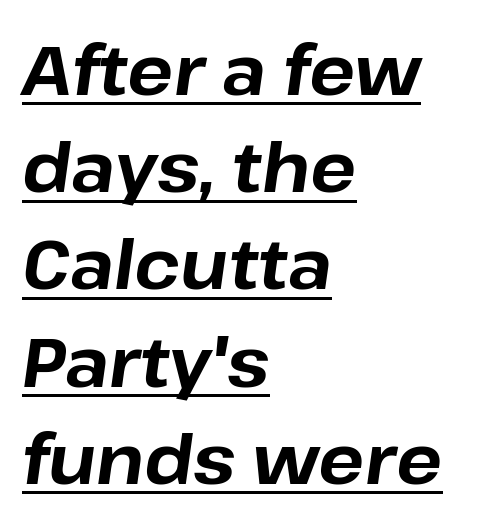
What stands out about the letter spacing? Nothing — it is the standard amount. What decoration does the sample have? An underline. Does the leading feel generous? No, just average. The face used here has a pronounced slope to its letters.
